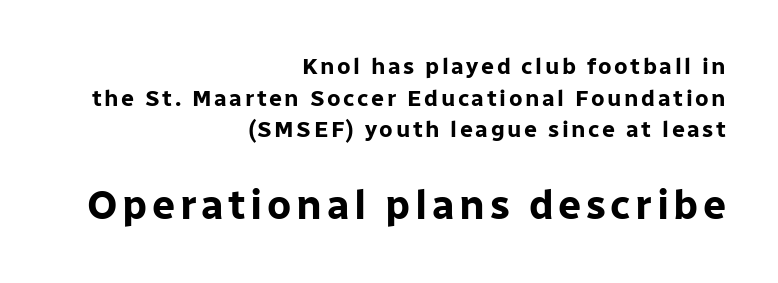
The image shows 41 px bold sans-serif type, upright; set right-aligned, normal line spacing (1.38x), not underlined; the second (bottom) block is 1.78x larger; low stroke contrast and a medium x-height.
